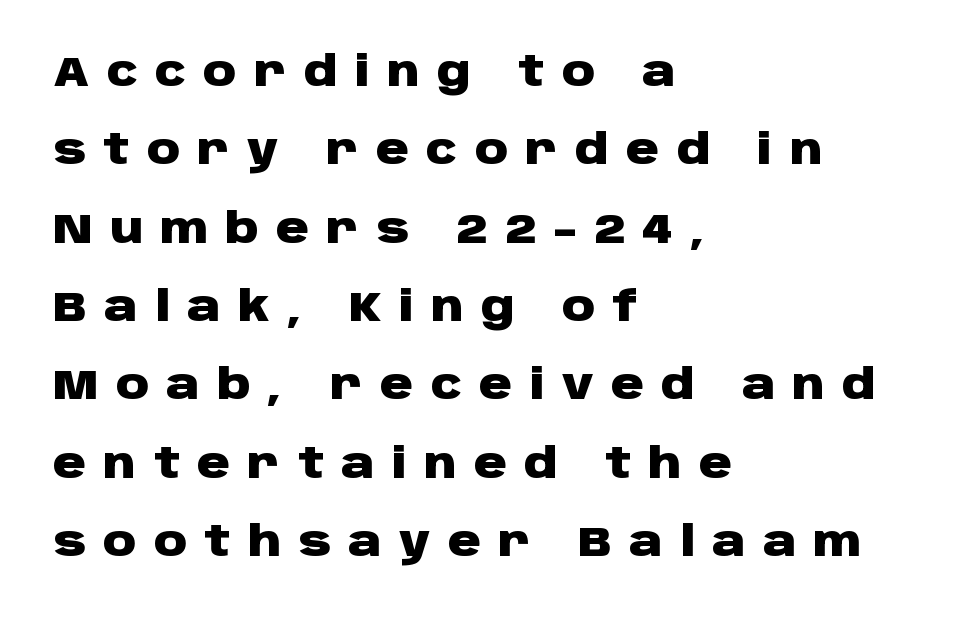
Rows of type keep a wide berth in the vertical direction. Typesetter's note: full bold, strokes at maximum text heaviness. The passage shown is typed in a proportional face where columns would drift. Italic? Not at all — the glyphs are vertical. Does extra space separate the letters? Yes, quite a lot of it.
